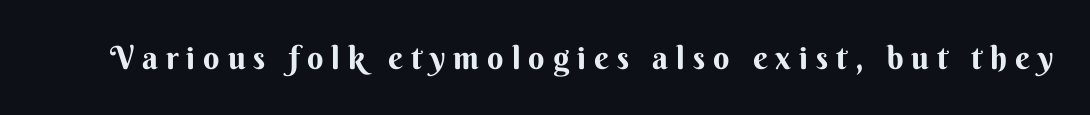
Q: Is the text italic (slanted)? A: No, it is upright.
Q: Is the typeface a serif or a sans-serif typeface? A: Sans-serif.
Q: Is the text underlined? A: No.
Q: Is the spacing between letters normal or unusually wide? A: Unusually wide.
Q: Width (condensed, normal, or wide)? A: Normal.
Q: Stroke contrast? A: Medium.
Q: x-height? A: Small.
Q: Monospaced? A: No.
